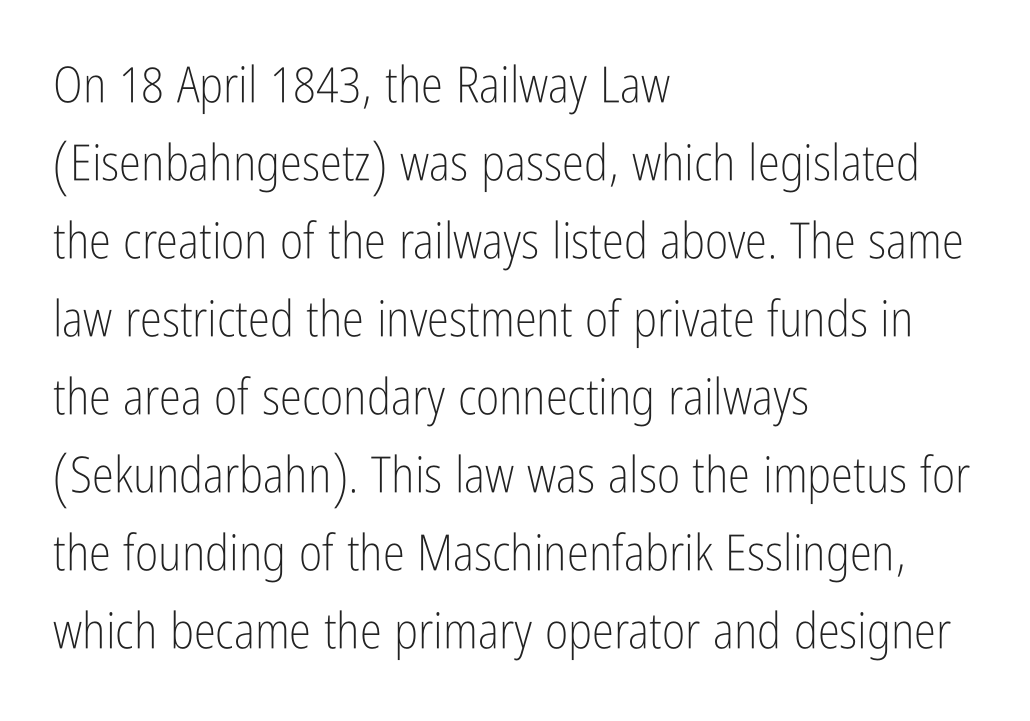
Q: Is the text bold? A: No.
Q: Is the text italic (slanted)? A: No, it is upright.
Q: Is the typeface a serif or a sans-serif typeface? A: Sans-serif.
Q: Is the text underlined? A: No.
Q: How is the paragraph aligned? A: Left-aligned.
Q: Is the spacing between letters normal or unusually wide? A: Normal.
Q: Is the spacing between lines tight, normal or loose? A: Normal.
Q: Width (condensed, normal, or wide)? A: Condensed.
Q: Stroke contrast? A: Low.
Q: x-height? A: Medium.
Q: Monospaced? A: No.
